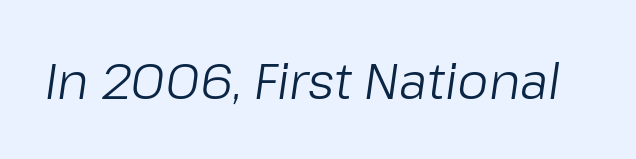
The image shows 50 px light type, italic (leaning right); set normal letter spacing, not underlined; low stroke contrast and a medium x-height.
